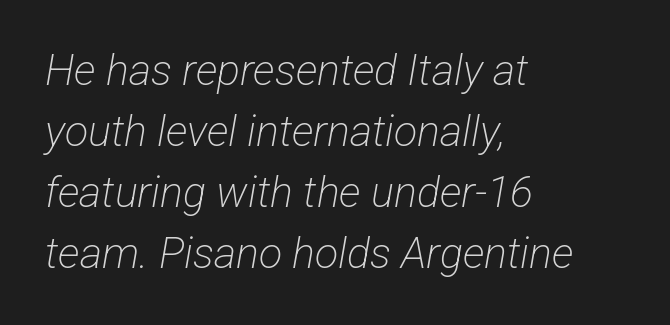
These lines are composed in type without serifs. Check under the words: just untouched page. Normally led — the rows are evenly, conventionally spaced. Is this a fixed-width face? No — the glyphs have proportional, varying widths. Horizontal alignment here is leftward, the default for most running prose.
